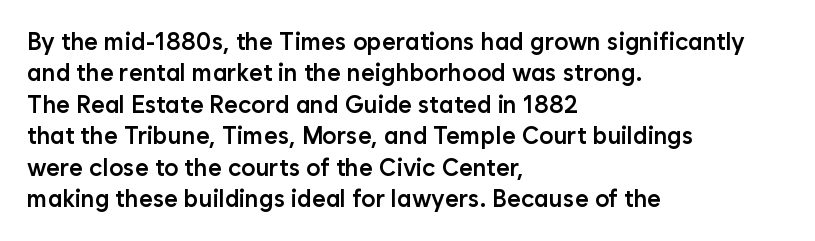
Students, this is semibold: more ink than regular, less than bold. Descender tails drop into unmarked territory. Reading down the block, your eye returns to a fixed left position each line. Do the letters lean? They stand straight. The space between consecutive lines is moderate.
